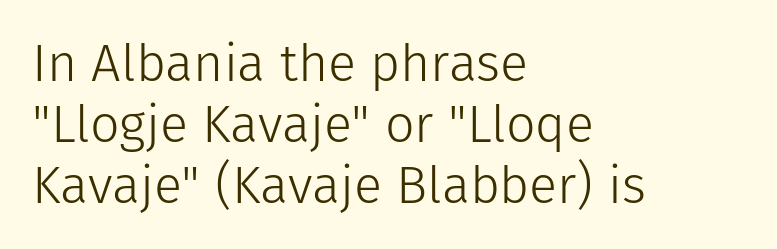
Q: Is the text bold? A: No.
Q: Is the text italic (slanted)? A: No, it is upright.
Q: Is the typeface a serif or a sans-serif typeface? A: Sans-serif.
Q: Is the text underlined? A: No.
Q: How is the paragraph aligned? A: Left-aligned.
Q: Is the spacing between letters normal or unusually wide? A: Normal.
Q: Width (condensed, normal, or wide)? A: Normal.
Q: Stroke contrast? A: Low.
Q: x-height? A: Medium.
Q: Monospaced? A: No.
